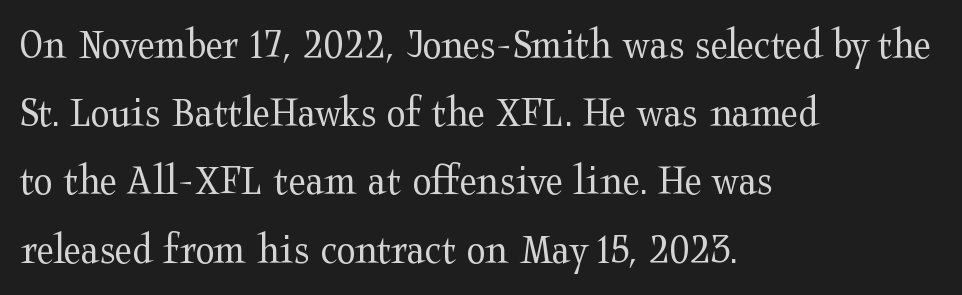
Quick note: interline space is typical. Summary of weight: not heavy and not bold. A typesetter would call this proportional, since set widths differ per character. Notice how the passage keeps a crisp vertical edge on the left only. You can tell it's not italic because the verticals are truly vertical. The baseline area is clear.
